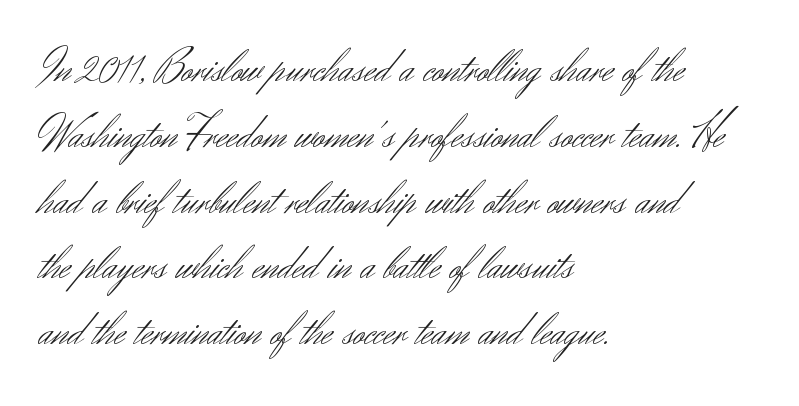
The image shows 46 px light sans-serif type; set left-aligned, normal line spacing (1.43x), normal letter spacing, not underlined; medium stroke contrast and a small x-height.
